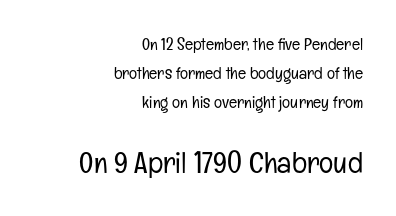
The image shows 30 px light, condensed sans-serif type, upright; set right-aligned, normal line spacing (1.7x), normal letter spacing, not underlined; the second (bottom) block is 1.76x larger; low stroke contrast and a medium x-height.
